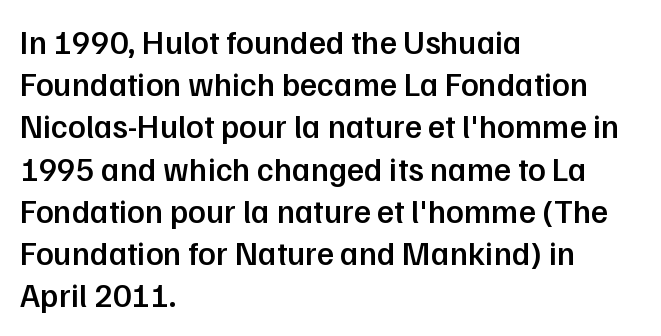
{"serif": "no", "italic": "no", "bold": "semi", "weight": "semibold", "width": "normal", "stroke_contrast": "low", "x_height": "medium", "monospaced": "no", "underline": "no", "align": "left", "line_spacing": "normal", "line_spacing_ratio": 1.28, "letter_spacing": "normal", "letter_spacing_em": 0.0, "glyph_px": 33}
